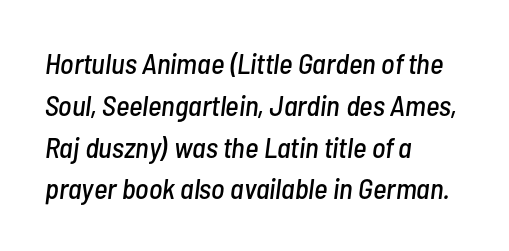
The image shows 29 px condensed type, italic (leaning right); set left-aligned, normal line spacing (1.44x), normal letter spacing, not underlined; low stroke contrast and a medium x-height.
